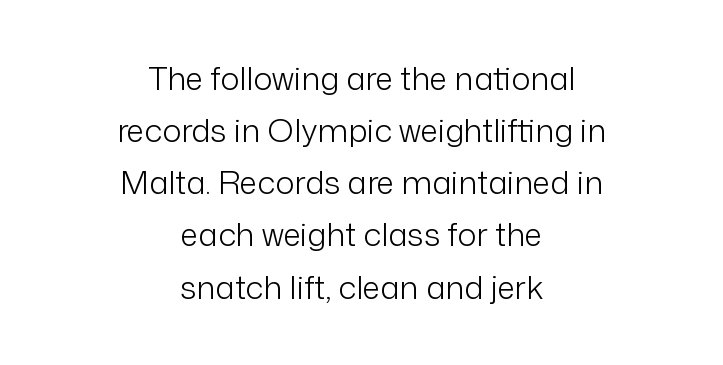
Q: Is the text bold? A: No.
Q: Is the text italic (slanted)? A: No, it is upright.
Q: Is the typeface a serif or a sans-serif typeface? A: Sans-serif.
Q: Is the text underlined? A: No.
Q: How is the paragraph aligned? A: Centered.
Q: Is the spacing between letters normal or unusually wide? A: Normal.
Q: Is the spacing between lines tight, normal or loose? A: Normal.
Q: Width (condensed, normal, or wide)? A: Normal.
Q: Stroke contrast? A: Low.
Q: x-height? A: Medium.
Q: Monospaced? A: No.
